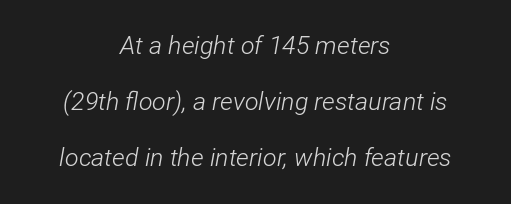
Alignment: centered. You could call the tracking neutral — neither tight nor loose. The weight tops out at a normal text grade. The space between consecutive lines is lavish. The space beneath each line is pristine and unruled.
